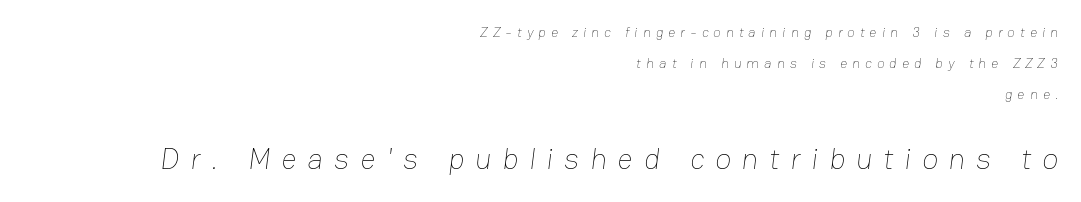
The image shows 30 px thin type; set right-aligned, loose line spacing (2.2x), unusually wide letter spacing (+0.36 em), not underlined; the second (bottom) block is 2.14x larger; low stroke contrast and a medium x-height.
